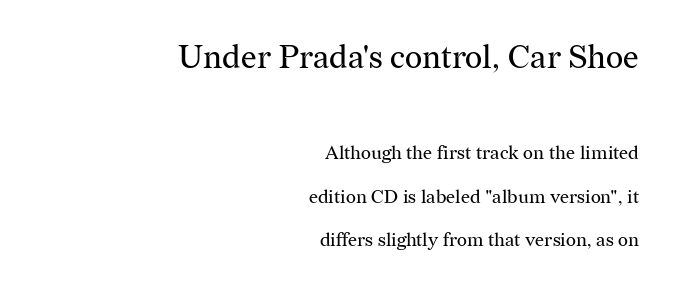
The image shows 33 px regular-weight serif type, upright; set right-aligned, loose line spacing (2.31x), normal letter spacing, not underlined; the first (top) block is 1.74x larger; medium stroke contrast and a medium x-height.
